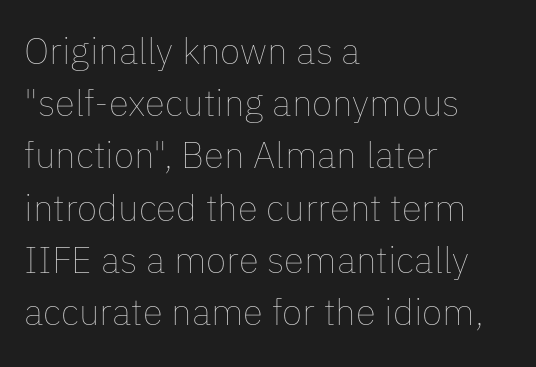
The image shows 37 px thin type, upright; set left-aligned, normal line spacing (1.41x), normal letter spacing, not underlined; low stroke contrast and a medium x-height.
